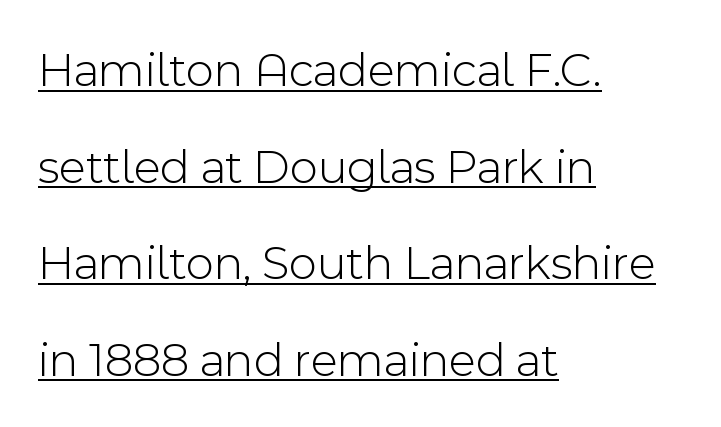
The image shows 49 px light sans-serif type, upright; set left-aligned, loose line spacing (1.97x), normal letter spacing, underlined; a medium x-height.
